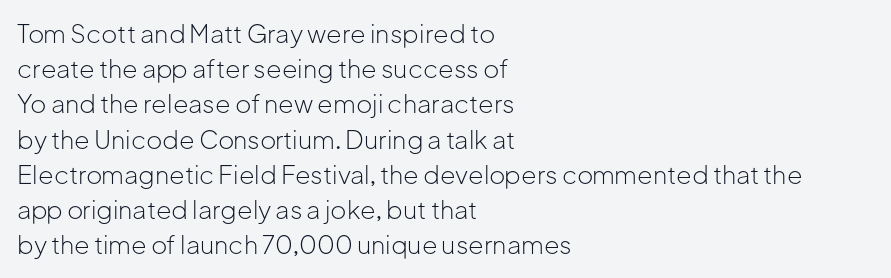
{"italic": "no", "bold": "no", "underline": "no", "align": "left", "line_spacing": "normal", "line_spacing_ratio": 1.41, "letter_spacing": "normal", "letter_spacing_em": 0.0, "glyph_px": 25}
